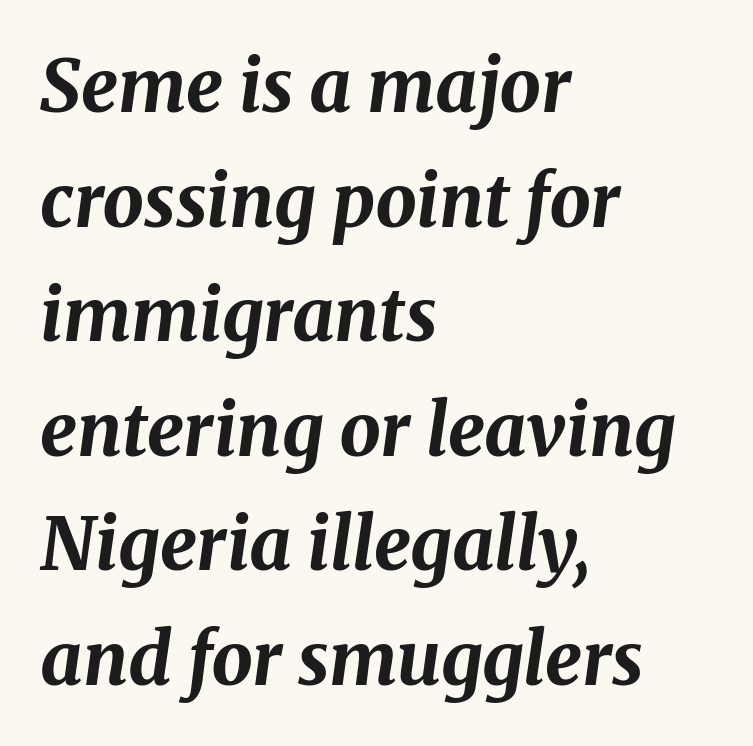
The image shows 73 px bold type, italic (leaning right); set left-aligned, normal line spacing (1.57x), normal letter spacing, not underlined; medium stroke contrast and a medium x-height.
